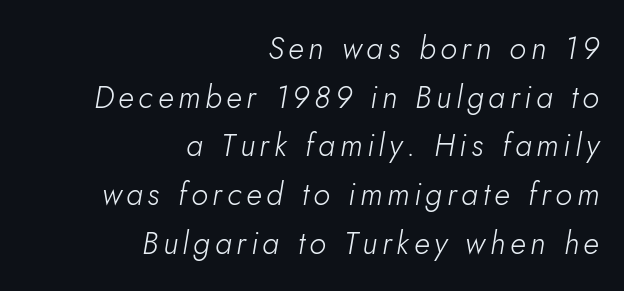
The image shows 31 px light type, italic (leaning right); set right-aligned, normal line spacing (1.57x), not underlined; low stroke contrast and a small x-height.
